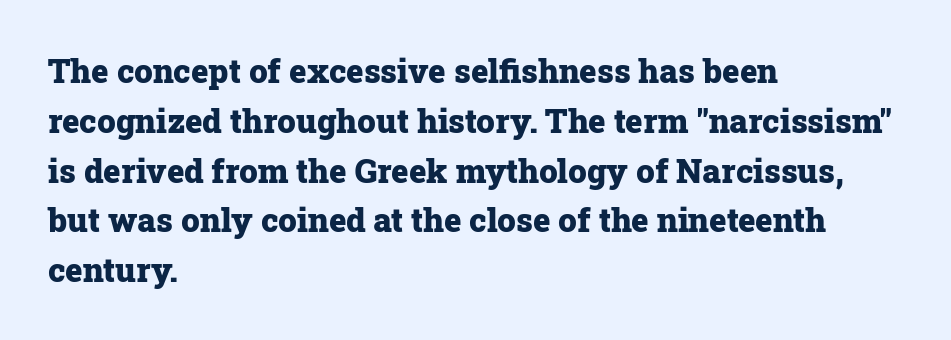
Q: Is the text bold? A: Yes.
Q: Is the text italic (slanted)? A: No, it is upright.
Q: Is the typeface a serif or a sans-serif typeface? A: Serif.
Q: Is the text underlined? A: No.
Q: How is the paragraph aligned? A: Left-aligned.
Q: Is the spacing between letters normal or unusually wide? A: Normal.
Q: Is the spacing between lines tight, normal or loose? A: Normal.
Q: Width (condensed, normal, or wide)? A: Normal.
Q: Stroke contrast? A: Low.
Q: x-height? A: Medium.
Q: Monospaced? A: No.
